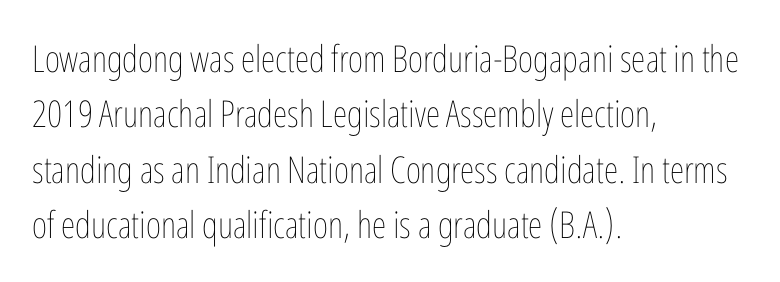
{"italic": "no", "bold": "no", "weight": "thin", "width": "condensed", "stroke_contrast": "low", "x_height": "medium", "monospaced": "no", "underline": "no", "align": "left", "line_spacing": "normal", "line_spacing_ratio": 1.5, "letter_spacing": "normal", "letter_spacing_em": 0.0, "glyph_px": 37}
